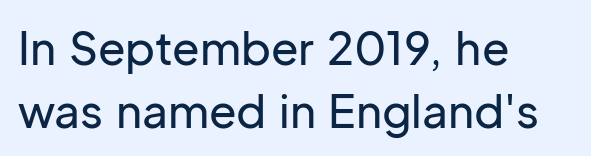
The area under the type is left untouched. This sample has the flowing, uneven cadence of proportional lettering. Observe the absence of serifs on each vertical stroke in this sample. The lettering stays uniformly vertical, giving the passage a roman look. The block of text has a typical density, with ordinary space between rows.
